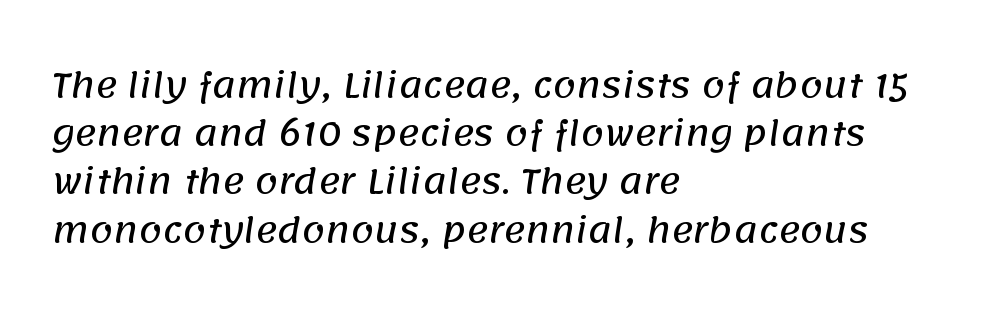
Q: Is the typeface a serif or a sans-serif typeface? A: Sans-serif.
Q: Is the text underlined? A: No.
Q: How is the paragraph aligned? A: Left-aligned.
Q: Is the spacing between letters normal or unusually wide? A: Normal.
Q: Is the spacing between lines tight, normal or loose? A: Normal.
Q: Width (condensed, normal, or wide)? A: Normal.
Q: Stroke contrast? A: Low.
Q: x-height? A: Large.
Q: Monospaced? A: No.
